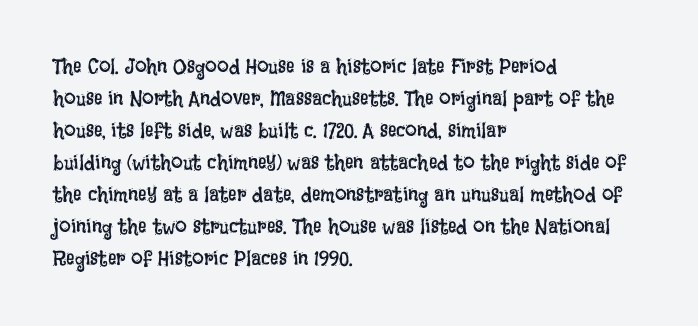
Vertical strokes here are truly vertical. The paragraph has a hard left edge and a soft right edge. The rendering uses a moderate line-height, typical for paragraphs. The cut favours lightness, reaching ordinary text weight at its darkest.
